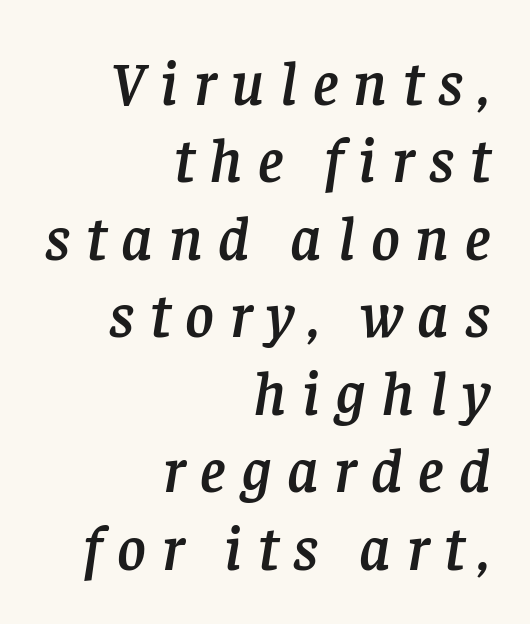
Q: Is the text italic (slanted)? A: Yes, it leans right by about 8 degrees.
Q: Is the typeface a serif or a sans-serif typeface? A: Serif.
Q: Is the text underlined? A: No.
Q: How is the paragraph aligned? A: Right-aligned.
Q: Is the spacing between letters normal or unusually wide? A: Unusually wide.
Q: Is the spacing between lines tight, normal or loose? A: Normal.
Q: Width (condensed, normal, or wide)? A: Normal.
Q: Stroke contrast? A: Low.
Q: x-height? A: Large.
Q: Monospaced? A: No.
